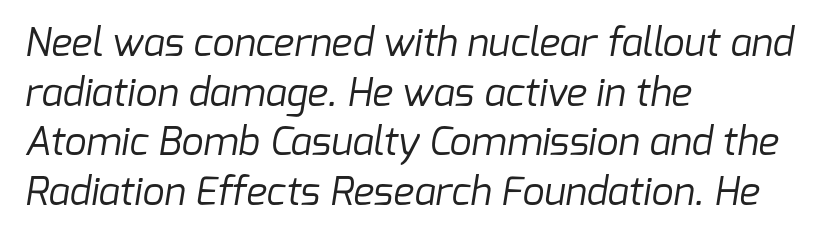
Each letter's strokes conclude bluntly, with no projecting serifs. Short note: letters normally spaced. Words float on clear page, feet unadorned. Character widths vary here, with narrow letters taking less room than wide ones.
